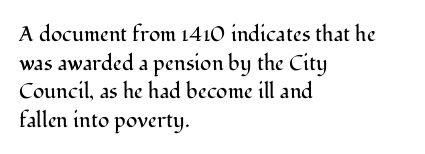
{"italic": "no", "bold": "no", "underline": "no", "align": "left", "line_spacing": "normal", "line_spacing_ratio": 1.36, "letter_spacing": "normal", "letter_spacing_em": 0.0, "glyph_px": 21}
